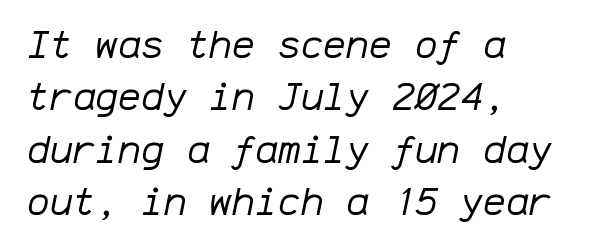
The image shows 38 px regular-weight type, italic (leaning right), monospaced; set left-aligned, normal line spacing (1.38x), normal letter spacing, not underlined; low stroke contrast and a medium x-height.
